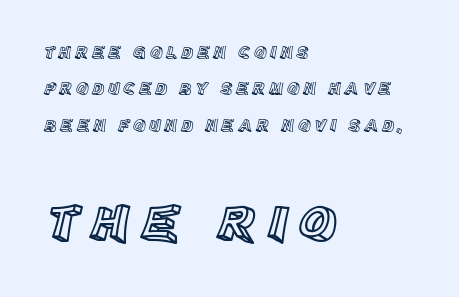
The image shows 52 px text type; set left-aligned, loose line spacing (2.14x), unusually wide letter spacing (+0.21 em), not underlined; the second (bottom) block is 3.06x larger; a large x-height.
